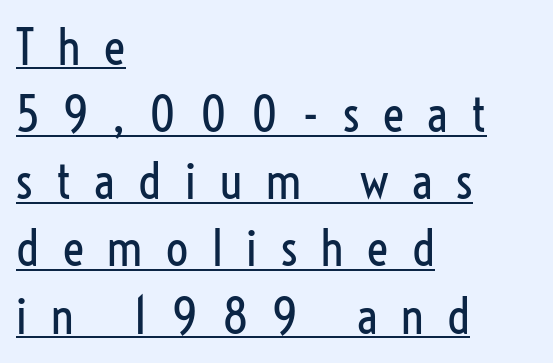
The image shows 49 px regular-weight, condensed sans-serif type, upright; set left-aligned, normal line spacing (1.37x), unusually wide letter spacing (+0.49 em), underlined; low stroke contrast and a medium x-height.
